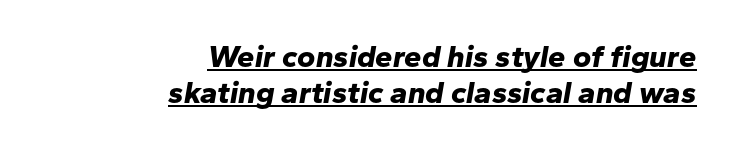
Q: Is the text bold? A: Yes.
Q: Is the text italic (slanted)? A: Yes, it leans right by about 10 degrees.
Q: Is the text underlined? A: Yes.
Q: How is the paragraph aligned? A: Right-aligned.
Q: Is the spacing between letters normal or unusually wide? A: Normal.
Q: Width (condensed, normal, or wide)? A: Normal.
Q: Stroke contrast? A: Low.
Q: x-height? A: Medium.
Q: Monospaced? A: No.
